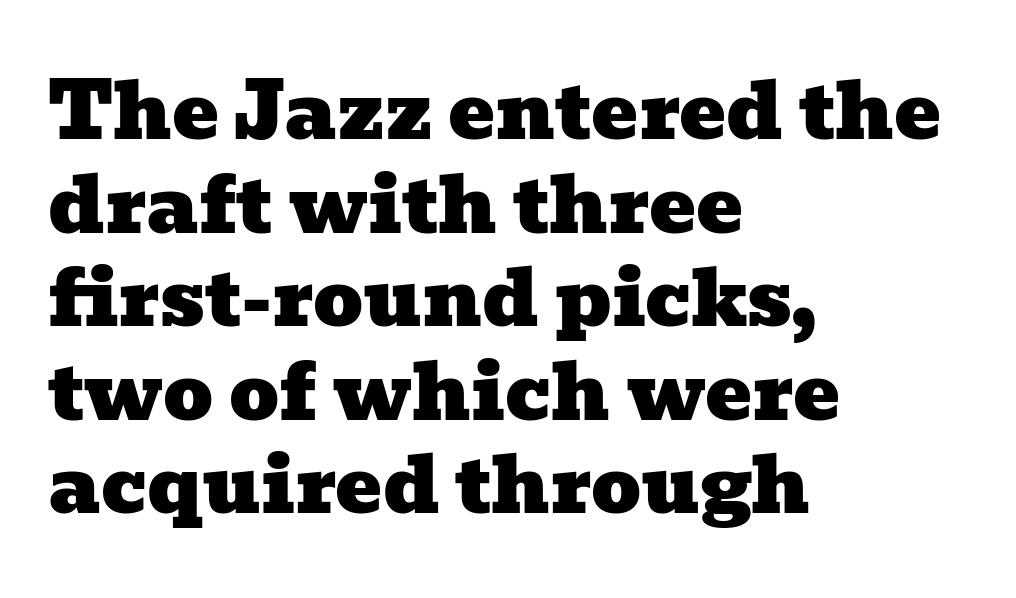
The image shows 78 px wide serif type; set left-aligned, line spacing 1.2x, normal letter spacing, not underlined; low stroke contrast and a medium x-height.
